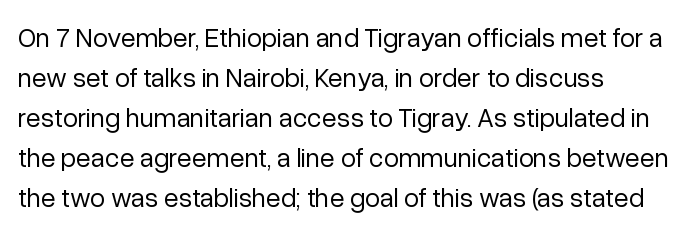
Italic: no, the glyphs are upright roman. Observe the ordinary spacing: letters are neighbours, not strangers. Line spacing here is normal. The zone under the glyphs is completely vacant. These lines stack with their left ends in a neat column.
